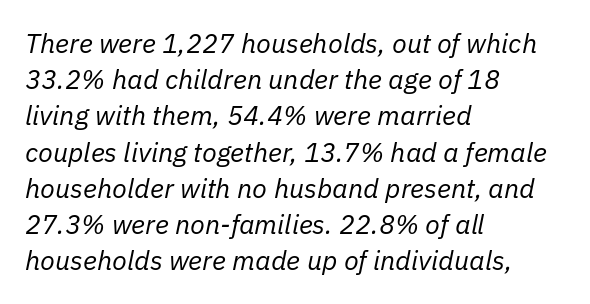
The typesetter chose a ragged-right arrangement here. Check under the words: just untouched page. The letters look calm and open, with moderate or lighter stems. Rendered with sloped, italic letterforms. Letter spacing: default.
